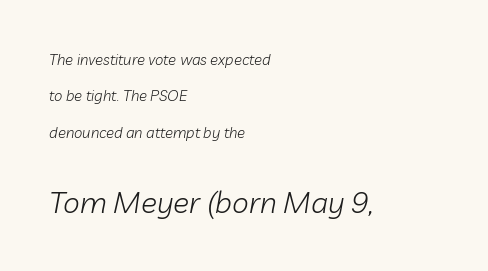
{"italic": "yes", "lean": "right", "slant_degrees": 10, "bold": "no", "weight": "light", "width": "normal", "stroke_contrast": "low", "x_height": "medium", "monospaced": "no", "underline": "no", "align": "left", "line_spacing": "loose", "line_spacing_ratio": 2.43, "letter_spacing": "normal", "letter_spacing_em": 0.0, "larger_block": "second", "size_ratio": 2.0, "glyph_px": 30}
